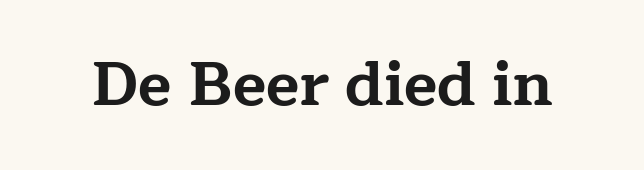
Note the varied advance widths — an 'i' is clearly narrower than an 'm'. This is roman type, the default non-slanted kind. The passage shown is emphatically bold. Spacing between characters is what you'd get straight out of the box. The specimen omits any rule beneath the text block's lines.
